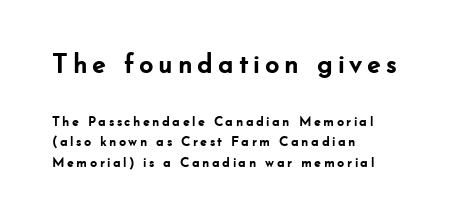
Q: Is the text bold? A: Yes.
Q: Is the text italic (slanted)? A: No, it is upright.
Q: Is the typeface a serif or a sans-serif typeface? A: Sans-serif.
Q: Is the text underlined? A: No.
Q: How is the paragraph aligned? A: Left-aligned.
Q: Is the spacing between lines tight, normal or loose? A: Normal.
Q: Which block of text is set in a larger size, the first (top) or the second (bottom)? A: The first (top) one.
Q: Width (condensed, normal, or wide)? A: Normal.
Q: Stroke contrast? A: Low.
Q: x-height? A: Small.
Q: Monospaced? A: No.
